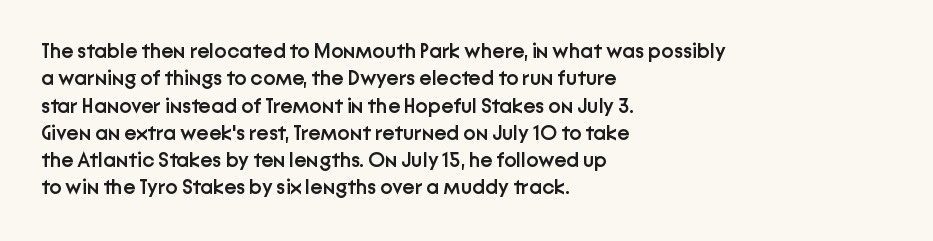
{"italic": "no", "bold": "semi", "underline": "no", "align": "left", "line_spacing": "normal", "line_spacing_ratio": 1.3, "letter_spacing": "normal", "letter_spacing_em": 0.0, "glyph_px": 21}
